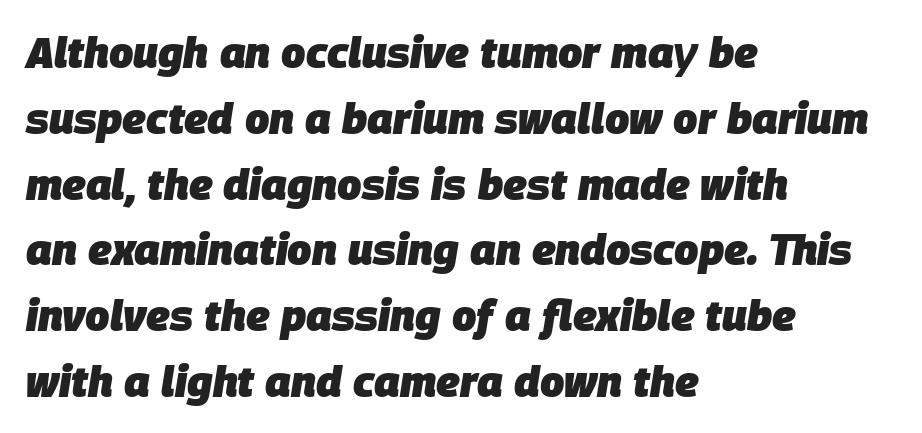
Tracking value appears to be zero — textbook default spacing. Would a proofreader flag this as italicized? Yes. In terms of leading, this rendering sits right in the middle. Typeset ragged right — the left edge is the straight one. Spacing verdict: proportional, widths tailored to each character.
